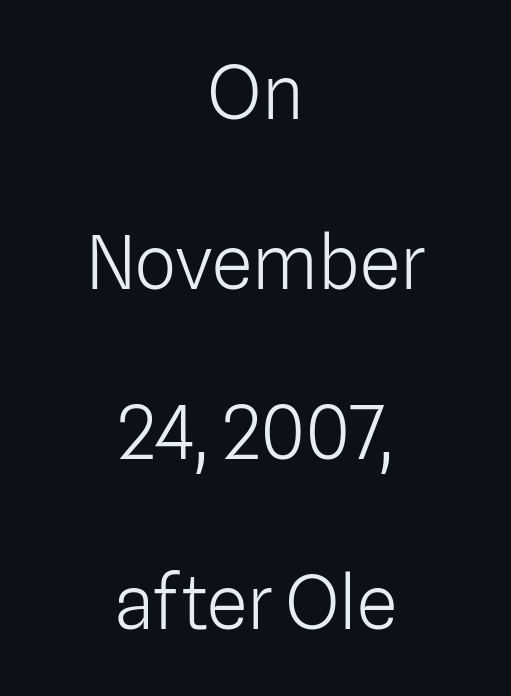
These lines are composed in type without serifs. Varying glyph widths throughout — classic text-font behaviour. The lines are quadded center. The space directly below the letters is spotless. Inter-character spacing is left at the font's built-in metrics. The type sits square on the baseline with zero lean.
